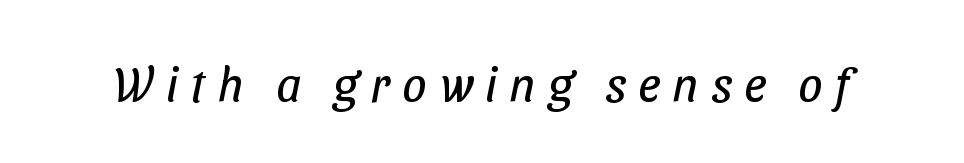
These lines are rendered in a variable-pitch font. Letters rest on an invisible, unmarked baseline. These glyphs show unthickened strokes, regular width or finer. The type is letterspaced generously, with wide tracking.
